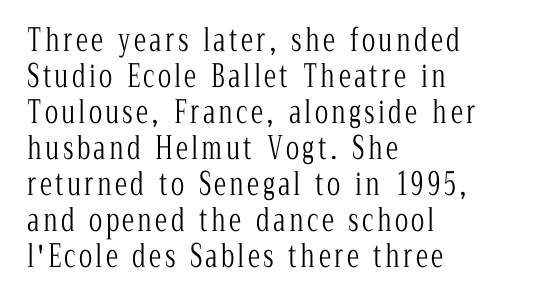
Stroke terminals: seriffed. Does the lettering tilt? It doesn't — this is upright. No heavy texture on the line: the type isn't bold. The setting favours the left margin, as ordinary paragraphs usually do. Proportional: the letters do not fall into vertical columns. Clear beneath every line of the passage.
